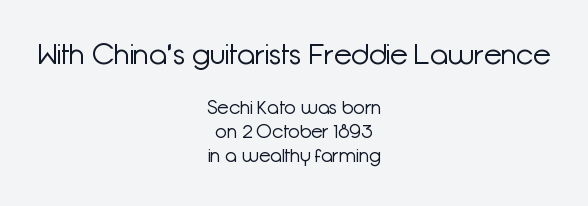
Q: Is the text bold? A: No.
Q: Is the text italic (slanted)? A: No, it is upright.
Q: Is the typeface a serif or a sans-serif typeface? A: Sans-serif.
Q: Is the text underlined? A: No.
Q: How is the paragraph aligned? A: Centered.
Q: Is the spacing between letters normal or unusually wide? A: Normal.
Q: Is the spacing between lines tight, normal or loose? A: Normal.
Q: Which block of text is set in a larger size, the first (top) or the second (bottom)? A: The first (top) one.
Q: Width (condensed, normal, or wide)? A: Normal.
Q: Stroke contrast? A: Low.
Q: x-height? A: Medium.
Q: Monospaced? A: No.
